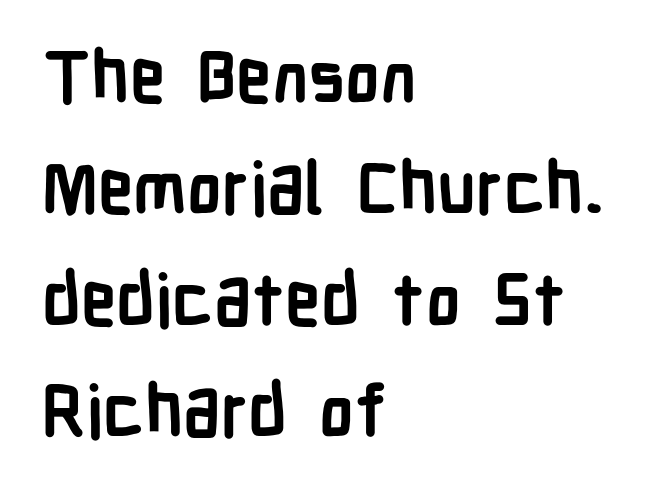
Characters follow at the spacing the type designer built in. The designer went with a sans here, leaving each stem footless. Pretty heavy lettering here — definitely bold. Students, observe: this is what conventionally led text looks like.
